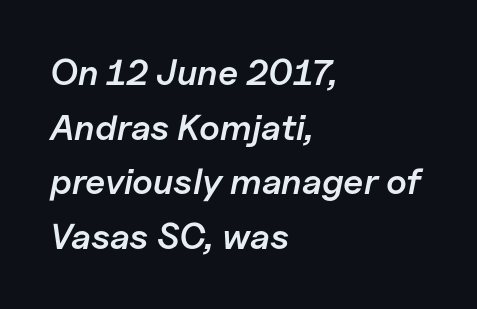
{"italic": "yes", "lean": "right", "slant_degrees": 11, "bold": "semi", "weight": "semibold", "width": "normal", "stroke_contrast": "low", "x_height": "medium", "monospaced": "no", "underline": "no", "align": "left", "line_spacing": "normal", "line_spacing_ratio": 1.52, "letter_spacing": "normal", "letter_spacing_em": 0.0, "glyph_px": 36}
